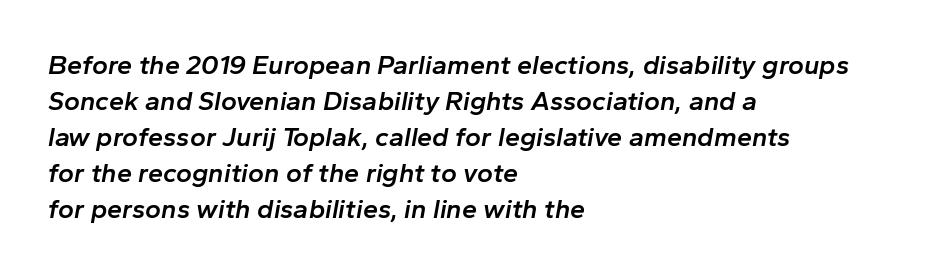
The image shows 27 px text type, italic (leaning right); set left-aligned, normal line spacing (1.33x), normal letter spacing, not underlined.
